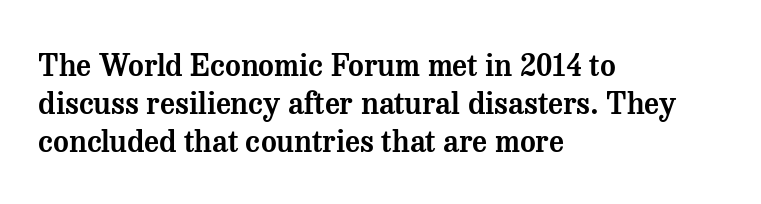
{"serif": "yes", "italic": "no", "width": "normal", "stroke_contrast": "medium", "x_height": "medium", "monospaced": "no", "underline": "no", "align": "left", "line_spacing": "normal", "line_spacing_ratio": 1.27, "letter_spacing": "normal", "letter_spacing_em": 0.0, "glyph_px": 30}
